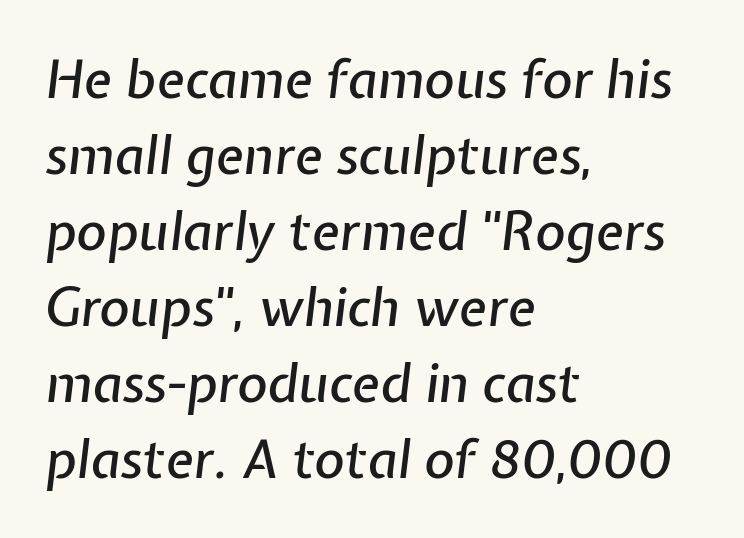
{"italic": "yes", "lean": "right", "slant_degrees": 7, "width": "normal", "stroke_contrast": "low", "x_height": "medium", "monospaced": "no", "underline": "no", "align": "left", "line_spacing": "normal", "line_spacing_ratio": 1.46, "letter_spacing": "normal", "letter_spacing_em": 0.0, "glyph_px": 52}
